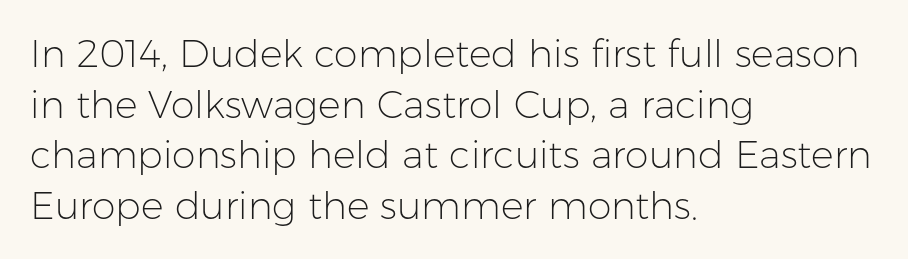
{"serif": "no", "italic": "no", "bold": "no", "weight": "light", "width": "normal", "stroke_contrast": "low", "x_height": "medium", "monospaced": "no", "underline": "no", "align": "left", "line_spacing": "normal", "line_spacing_ratio": 1.33, "letter_spacing": "normal", "letter_spacing_em": 0.0, "glyph_px": 38}
